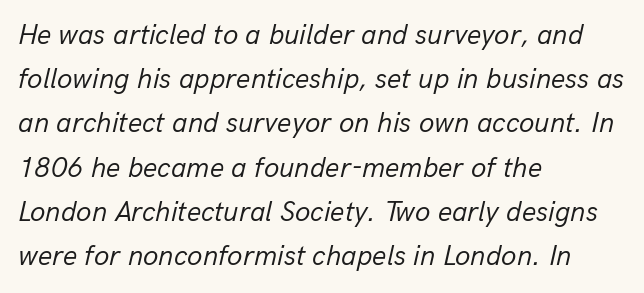
The typesetter chose a ragged-right arrangement here. This reads as an unemphasized weight, regular at the heaviest. In terms of leading, this rendering sits right in the middle. Here the designer chose a conventional face with non-uniform glyph widths. The baseline area is clear. Compared with typical body copy, the letter spacing here is the same.
